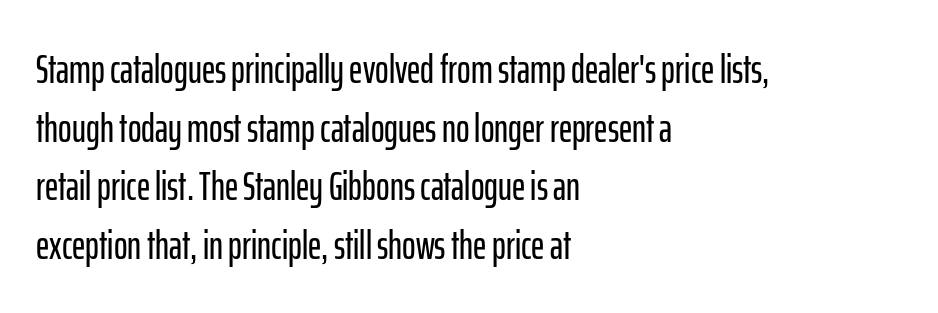
{"serif": "no", "italic": "no", "width": "condensed", "stroke_contrast": "low", "x_height": "medium", "monospaced": "no", "underline": "no", "align": "left", "line_spacing": "normal", "line_spacing_ratio": 1.43, "letter_spacing": "normal", "letter_spacing_em": 0.0, "glyph_px": 41}
